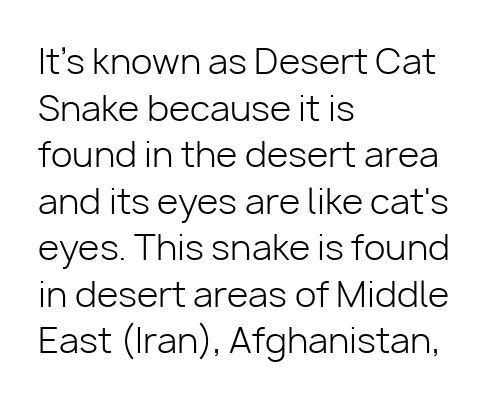
The image shows 35 px light sans-serif type, upright; set left-aligned, normal line spacing (1.33x), normal letter spacing, not underlined; low stroke contrast and a medium x-height.
